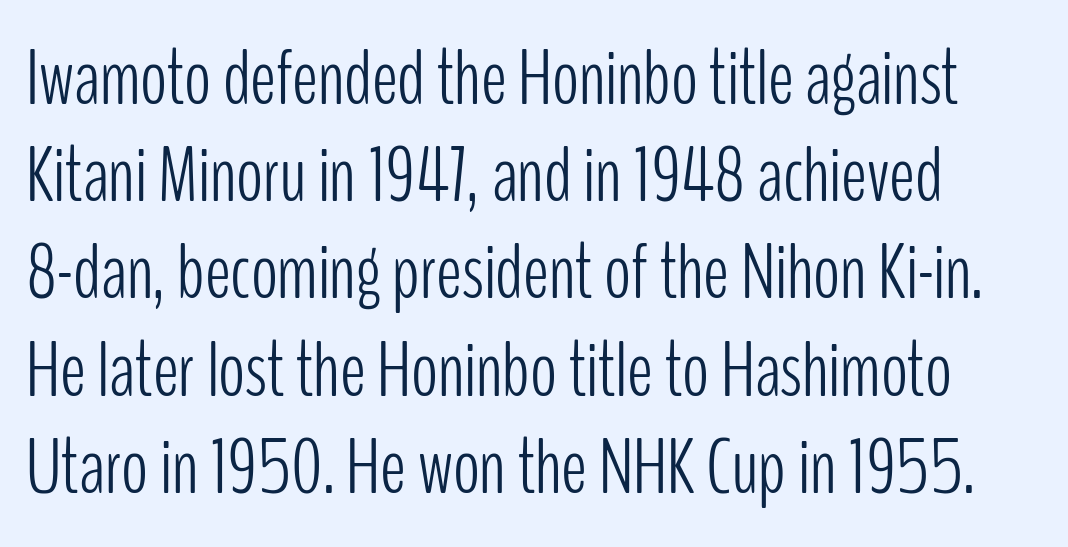
Q: Is the text bold? A: No.
Q: Is the text italic (slanted)? A: No, it is upright.
Q: Is the typeface a serif or a sans-serif typeface? A: Sans-serif.
Q: Is the text underlined? A: No.
Q: Is the spacing between letters normal or unusually wide? A: Normal.
Q: Width (condensed, normal, or wide)? A: Condensed.
Q: Stroke contrast? A: Low.
Q: x-height? A: Medium.
Q: Monospaced? A: No.
